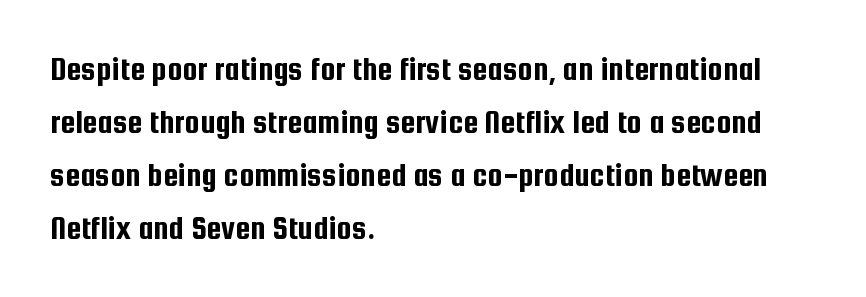
The image shows 34 px condensed sans-serif type, upright; set left-aligned, normal line spacing (1.56x), normal letter spacing, not underlined; low stroke contrast and a medium x-height.
